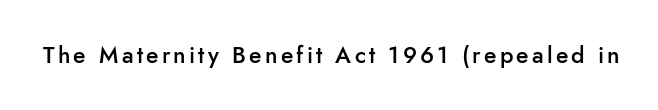
If you drew a line through each stem, it would be perfectly vertical. A bit beefed up — I'd call it semibold rather than bold. Just letters on the line, the space beneath them empty.
